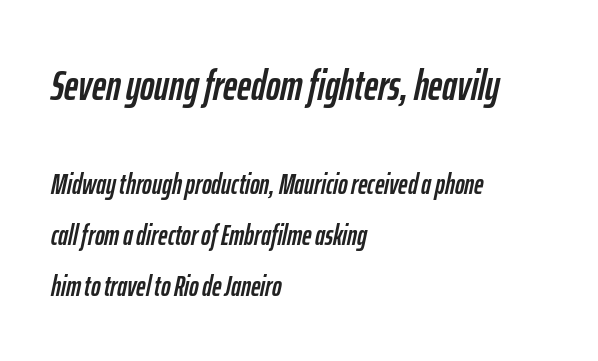
Left-aligned paragraph, ragged on the right. Designer's note — italics engaged. Observe the ordinary spacing: letters are neighbours, not strangers. Letters rest on an invisible, unmarked baseline. Which of the two is more prominent by size? The first, at the top. Note the varied advance widths — an 'i' is clearly narrower than an 'm'.
